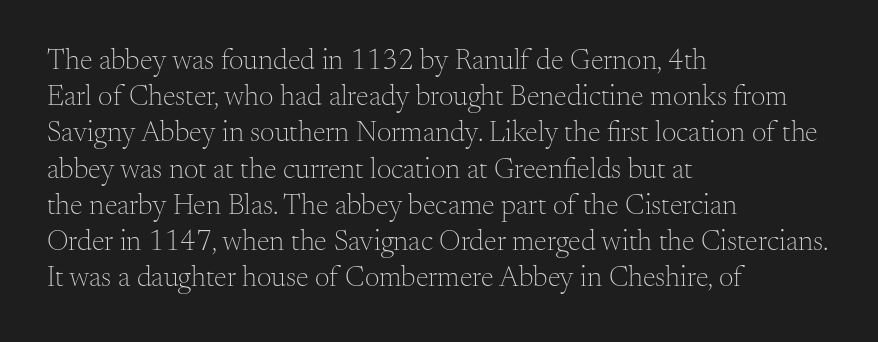
Q: Is the text bold? A: No.
Q: Is the text italic (slanted)? A: No, it is upright.
Q: Is the typeface a serif or a sans-serif typeface? A: Serif.
Q: Is the text underlined? A: No.
Q: How is the paragraph aligned? A: Left-aligned.
Q: Is the spacing between letters normal or unusually wide? A: Normal.
Q: Is the spacing between lines tight, normal or loose? A: Normal.
Q: Width (condensed, normal, or wide)? A: Normal.
Q: Stroke contrast? A: Medium.
Q: x-height? A: Small.
Q: Monospaced? A: No.
